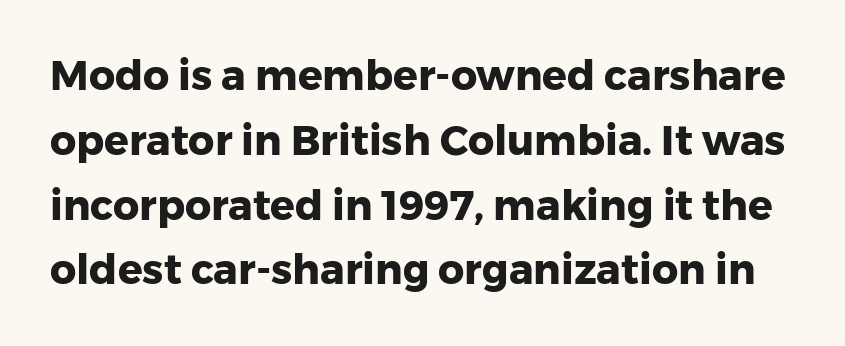
{"serif": "no", "italic": "no", "bold": "yes", "weight": "heavy", "width": "normal", "stroke_contrast": "low", "x_height": "medium", "monospaced": "no", "underline": "no", "line_spacing": "normal", "line_spacing_ratio": 1.58, "letter_spacing": "normal", "letter_spacing_em": 0.0, "glyph_px": 41}
